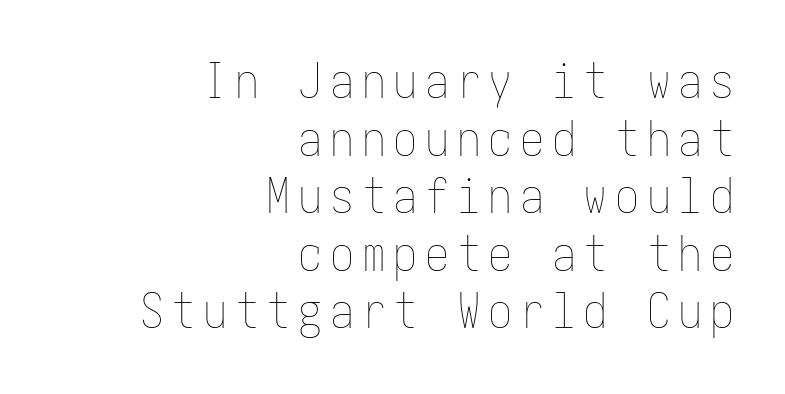
Q: Is the text bold? A: No.
Q: Is the text italic (slanted)? A: No, it is upright.
Q: Is the text underlined? A: No.
Q: How is the paragraph aligned? A: Right-aligned.
Q: Width (condensed, normal, or wide)? A: Condensed.
Q: Stroke contrast? A: Low.
Q: x-height? A: Medium.
